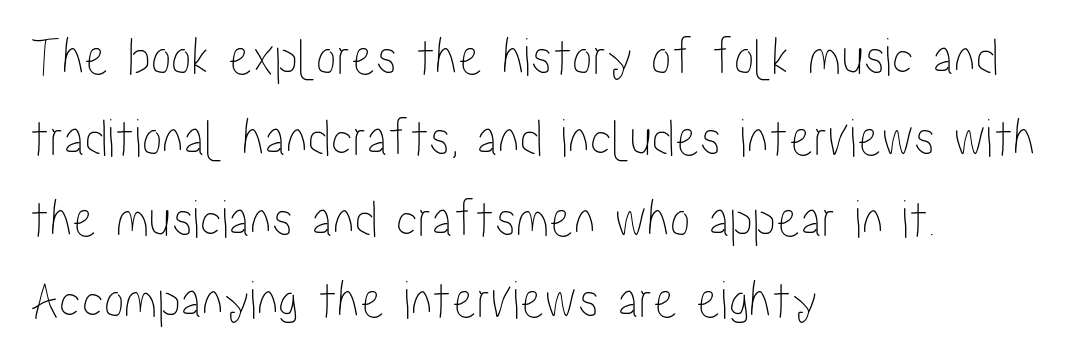
Unmarked baselines from the first word to the last. Posture: vertical. The setting favours the left margin, as ordinary paragraphs usually do. A typesetter would call this proportional, since set widths differ per character. The rows are spaced the way most documents space them.
